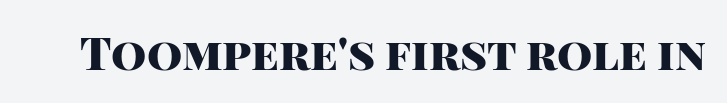
The image shows 45 px heavy sans-serif type, upright; set normal letter spacing, not underlined; high stroke contrast and a large x-height.
